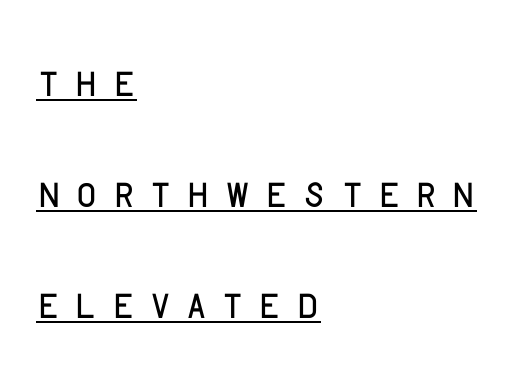
The image shows 54 px light sans-serif type, upright; set left-aligned, loose line spacing (2.06x), unusually wide letter spacing (+0.23 em), underlined; low stroke contrast and a large x-height.
